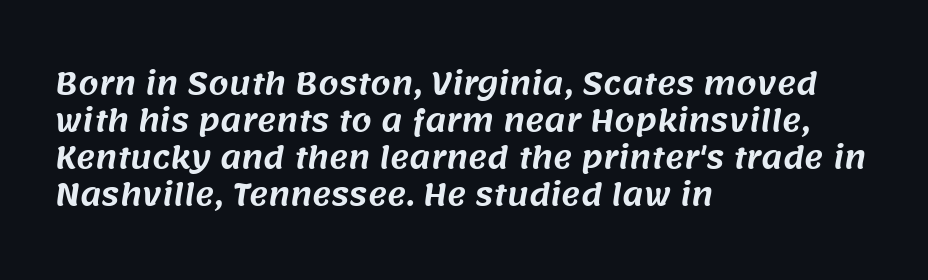
{"serif": "no", "width": "normal", "stroke_contrast": "medium", "x_height": "large", "monospaced": "no", "underline": "no", "align": "left", "line_spacing": "normal", "line_spacing_ratio": 1.28, "letter_spacing": "normal", "letter_spacing_em": 0.0, "glyph_px": 29}
